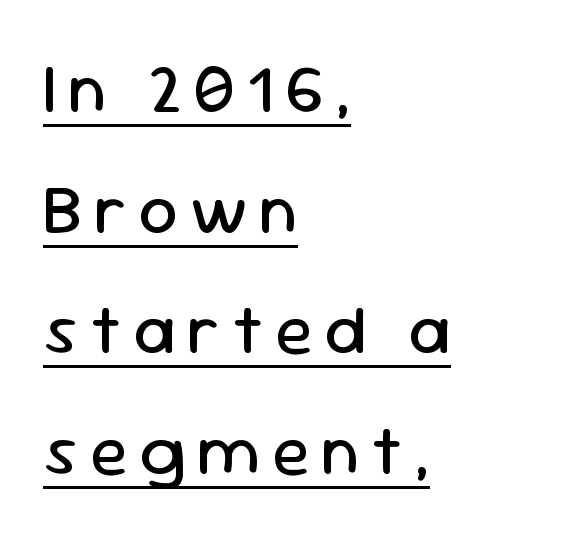
The letters advance in unequal steps, a hallmark of proportional type. Nothing heavy about these letters — not bold at all. The type family on display is of the sans-serif kind. Tall strokes in this sample are plumb rather than angled. The rag falls on the right side of this text block.
